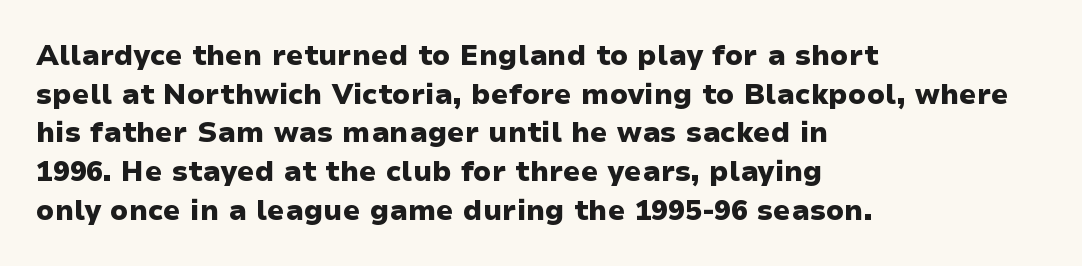
Posture: upright roman. Bare-footed words on every line. Here the designer chose a conventional face with non-uniform glyph widths. The rows are spaced the way most documents space them. The glyphs in this specimen are sans serif. The paragraph has a hard left edge and a soft right edge.
